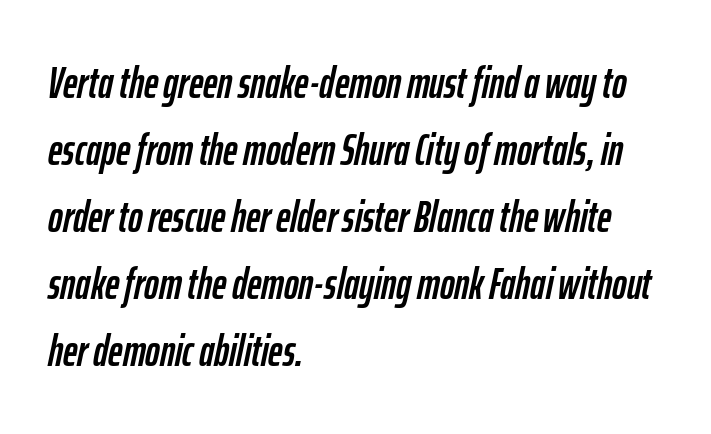
The image shows 44 px condensed type, italic (leaning right); set left-aligned, normal line spacing (1.52x), normal letter spacing, not underlined; low stroke contrast and a medium x-height.
